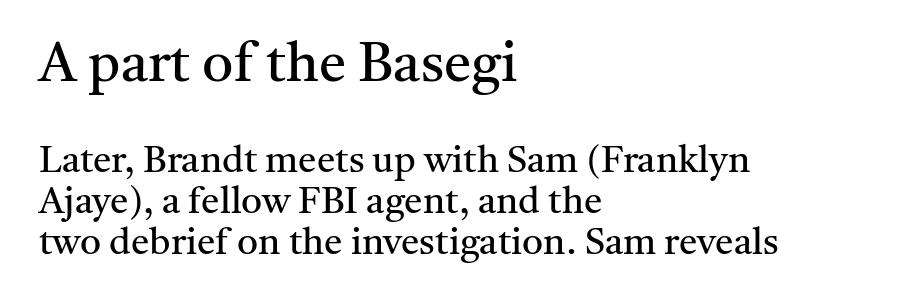
The image shows 55 px regular-weight serif type, upright; set left-aligned, tight line spacing (1.11x), normal letter spacing, not underlined; the first (top) block is 1.49x larger; medium stroke contrast and a medium x-height.
